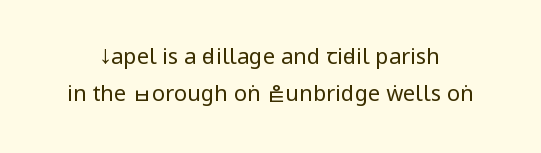
Underline: absent. Honestly, the letter spacing is just normal — you wouldn't notice it. Think standard paragraph weight, or any step lighter than that. Ascenders rise straight up at ninety degrees. The space between consecutive lines is moderate.
